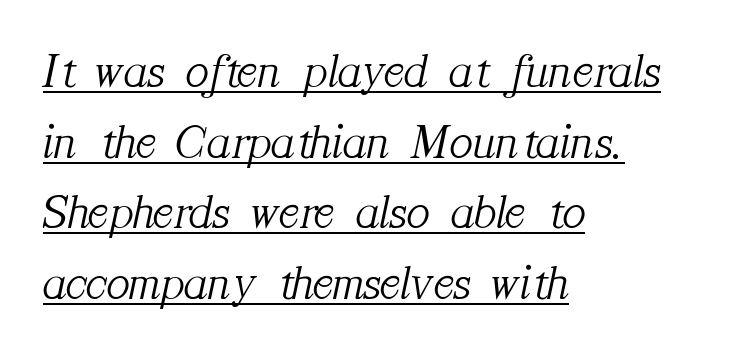
Yep, those are serifs on the letters. When letters slant like this, we call the style italic. Standard letterfit; no display-style spreading of the glyphs. Each letter keeps its own natural width here, so spacing adapts to shape.
